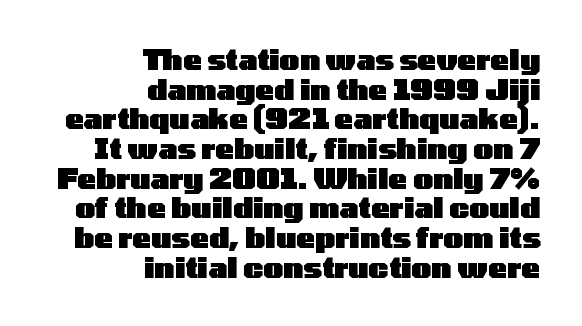
You could call the tracking neutral — neither tight nor loose. The gap between lines stays unmarked. Proportional: the letters do not fall into vertical columns. This sample is right-justified, so line beginnings fall wherever the words allow.
